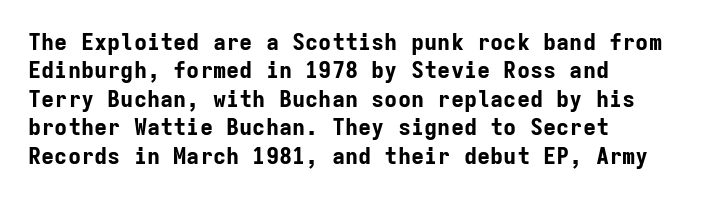
The image shows 22 px bold type, upright; set left-aligned, normal line spacing (1.29x), normal letter spacing, not underlined.
